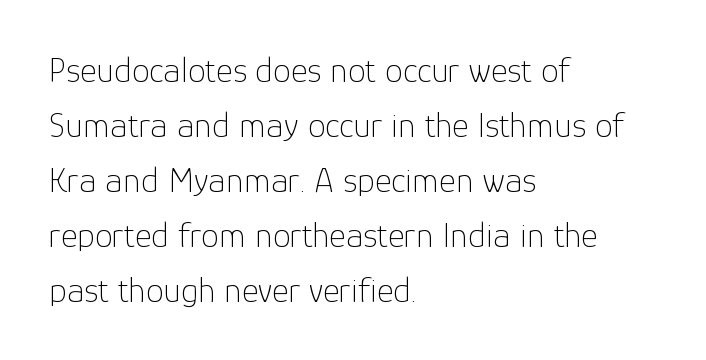
{"serif": "no", "italic": "no", "bold": "no", "weight": "thin", "width": "normal", "stroke_contrast": "low", "x_height": "medium", "monospaced": "no", "underline": "no", "align": "left", "line_spacing": "normal", "line_spacing_ratio": 1.53, "letter_spacing": "normal", "letter_spacing_em": 0.0, "glyph_px": 36}
